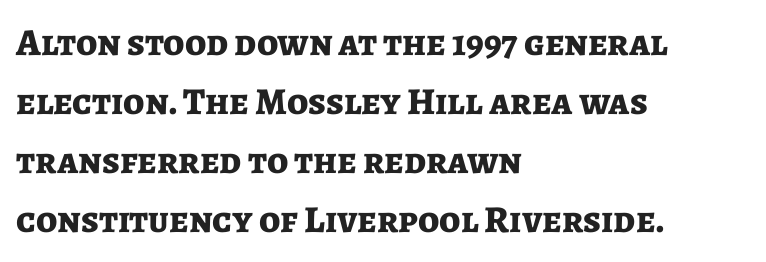
Q: Is the text bold? A: Yes.
Q: Is the text italic (slanted)? A: No, it is upright.
Q: Is the typeface a serif or a sans-serif typeface? A: Sans-serif.
Q: Is the text underlined? A: No.
Q: How is the paragraph aligned? A: Left-aligned.
Q: Is the spacing between letters normal or unusually wide? A: Normal.
Q: Is the spacing between lines tight, normal or loose? A: Normal.
Q: Width (condensed, normal, or wide)? A: Normal.
Q: Stroke contrast? A: Low.
Q: x-height? A: Medium.
Q: Monospaced? A: No.
